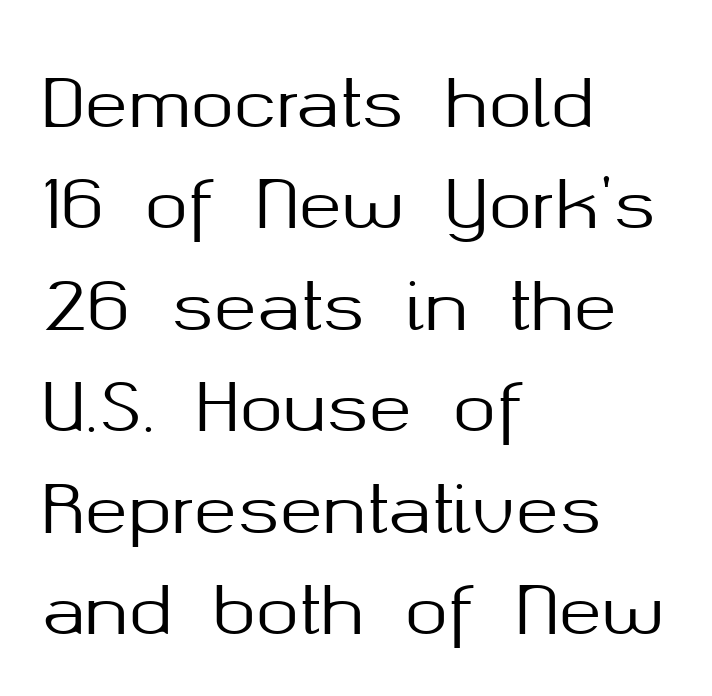
The image shows 65 px sans-serif type, upright; set left-aligned, normal line spacing (1.56x), normal letter spacing, not underlined; medium stroke contrast and a medium x-height.
